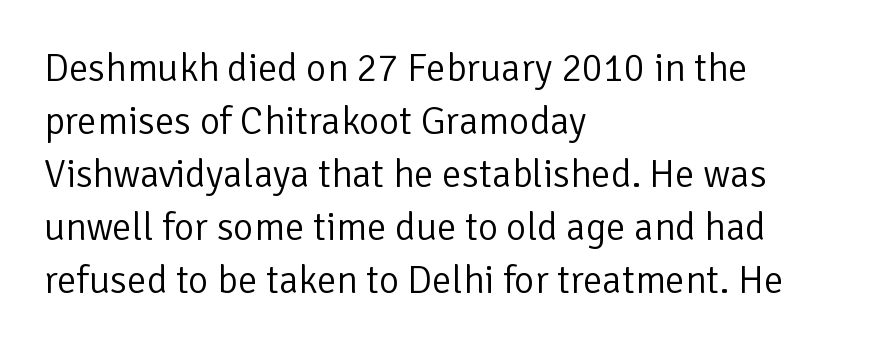
The type family on display is of the sans-serif kind. Each row of text sits above clean, open space. Where is the straight margin? On the left. The face used here is proportionally spaced, like ordinary book or web type. Regular leading. Italic? Not at all — the glyphs are vertical.
